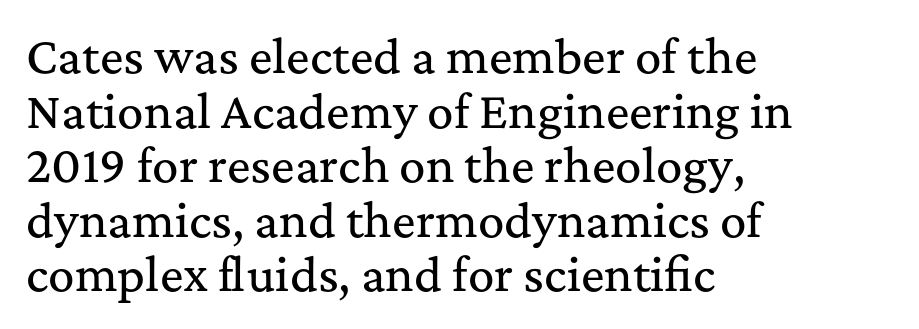
Character widths vary here, with narrow letters taking less room than wide ones. Style check: upright. Glyph-to-glyph distance matches everyday printed text. Descender tails drop into unmarked territory. The compositor pushed each line to the left boundary.
